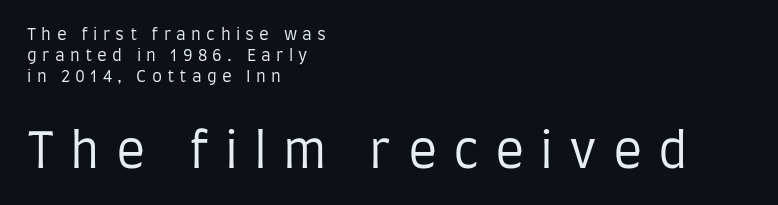
The image shows 48 px regular-weight, condensed sans-serif type, upright; set left-aligned, normal line spacing (1.32x), unusually wide letter spacing (+0.33 em), not underlined; the second (bottom) block is 3.0x larger; low stroke contrast and a large x-height.
